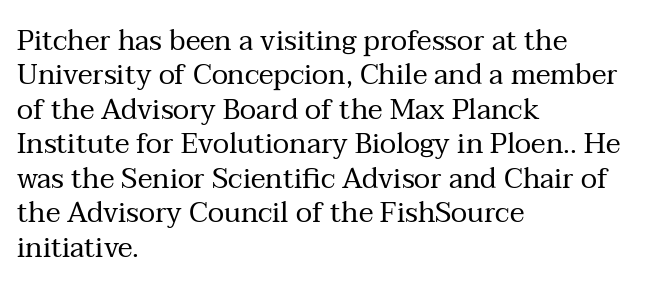
The rendering uses natural spacing where letterforms have individual widths. The compositor pushed each line to the left boundary. Does extra space separate the letters? No, they use regular spacing. Stem width sits at or under what a default text font uses.
